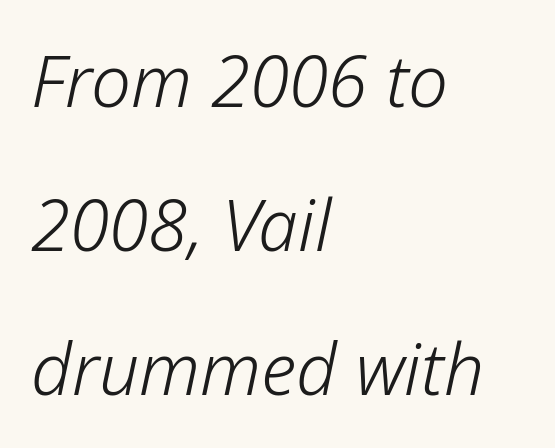
{"italic": "yes", "lean": "right", "slant_degrees": 12, "bold": "no", "weight": "light", "width": "normal", "stroke_contrast": "low", "x_height": "medium", "monospaced": "no", "underline": "no", "align": "left", "line_spacing": "loose", "line_spacing_ratio": 2.03, "letter_spacing": "normal", "letter_spacing_em": 0.0, "glyph_px": 71}
